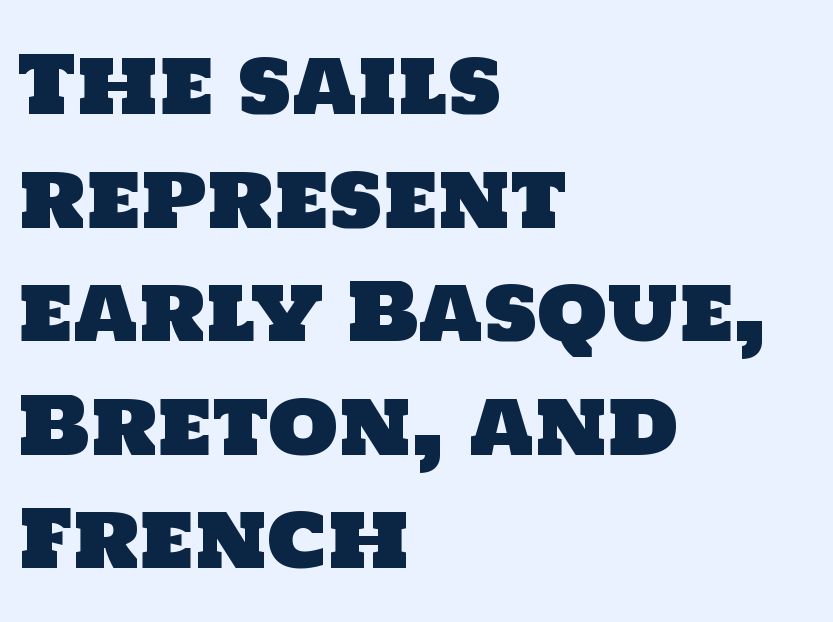
The image shows 80 px sans-serif type; set left-aligned, normal line spacing (1.42x), normal letter spacing, not underlined; low stroke contrast and a large x-height.
